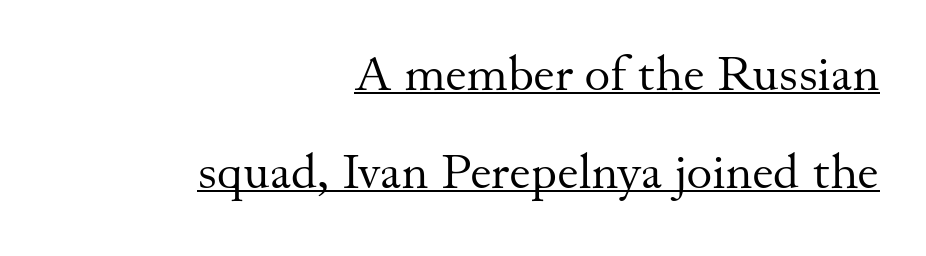
You could not count columns in this text — the font is proportionally spaced. Between one letter and the next there's only the usual sliver of space. The compositor pushed each line to the right boundary. Classification — serif. Beneath each row of characters lies a ruled line.
